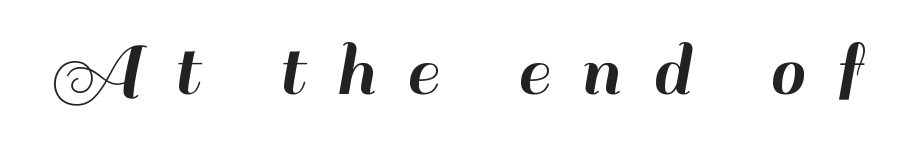
The image shows 80 px sans-serif type; set unusually wide letter spacing (+0.39 em), not underlined; high stroke contrast and a small x-height.
